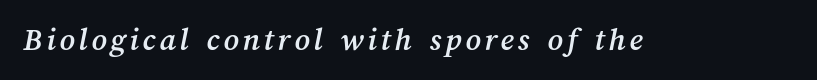
The image shows 33 px text type; set not underlined; medium stroke contrast and a medium x-height.
